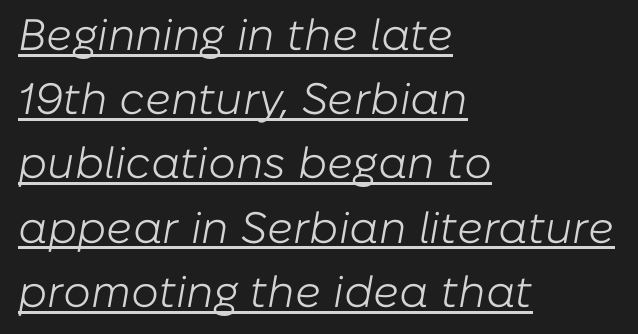
The image shows 44 px light type, italic (leaning right); set left-aligned, normal line spacing (1.46x), normal letter spacing, underlined; low stroke contrast and a medium x-height.
